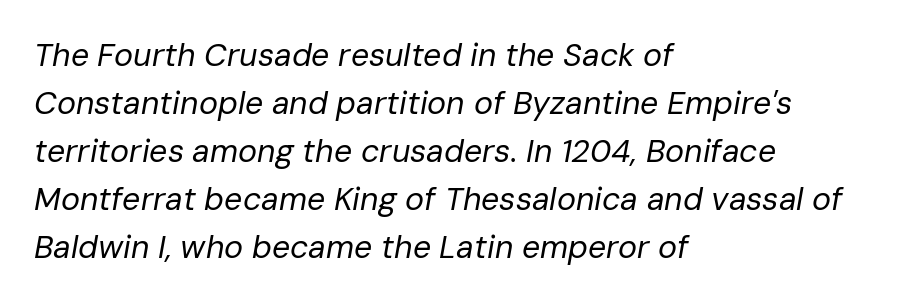
Q: Is the text bold? A: No.
Q: Is the text italic (slanted)? A: Yes, it leans right by about 10 degrees.
Q: Is the text underlined? A: No.
Q: How is the paragraph aligned? A: Left-aligned.
Q: Is the spacing between letters normal or unusually wide? A: Normal.
Q: Is the spacing between lines tight, normal or loose? A: Normal.
Q: Width (condensed, normal, or wide)? A: Normal.
Q: Stroke contrast? A: Low.
Q: x-height? A: Medium.
Q: Monospaced? A: No.
